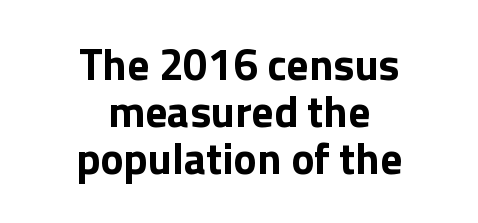
The image shows 44 px bold sans-serif type, upright; set centered, tight line spacing (1.07x), normal letter spacing, not underlined; low stroke contrast and a medium x-height.
